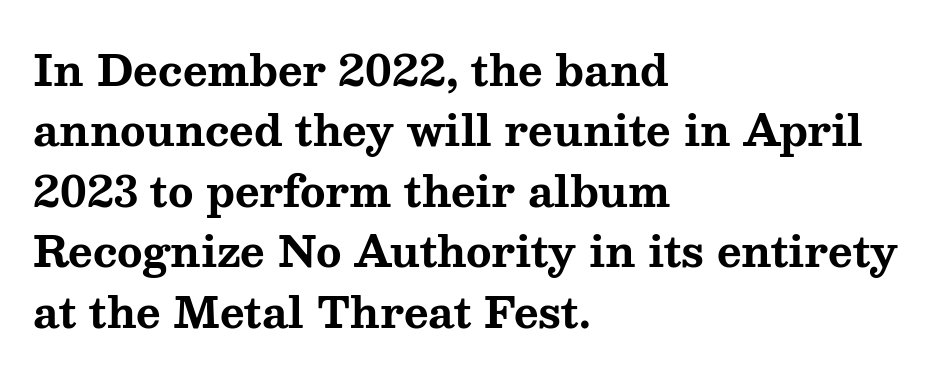
The image shows 42 px bold, wide serif type, upright; set left-aligned, normal line spacing (1.44x), normal letter spacing, not underlined; medium stroke contrast and a medium x-height.
